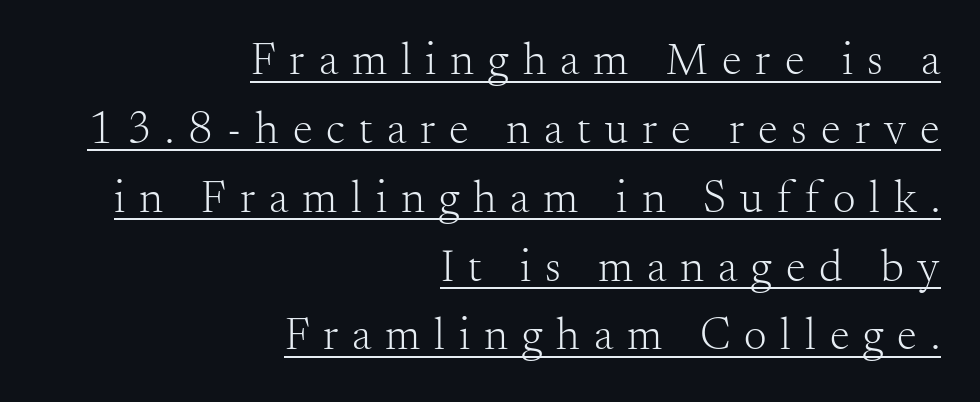
Varying glyph widths throughout — classic text-font behaviour. These lines are composed in type with serifs. This is the regular roman posture of the typeface. How are the letters spaced? Widely, with obvious added tracking.
